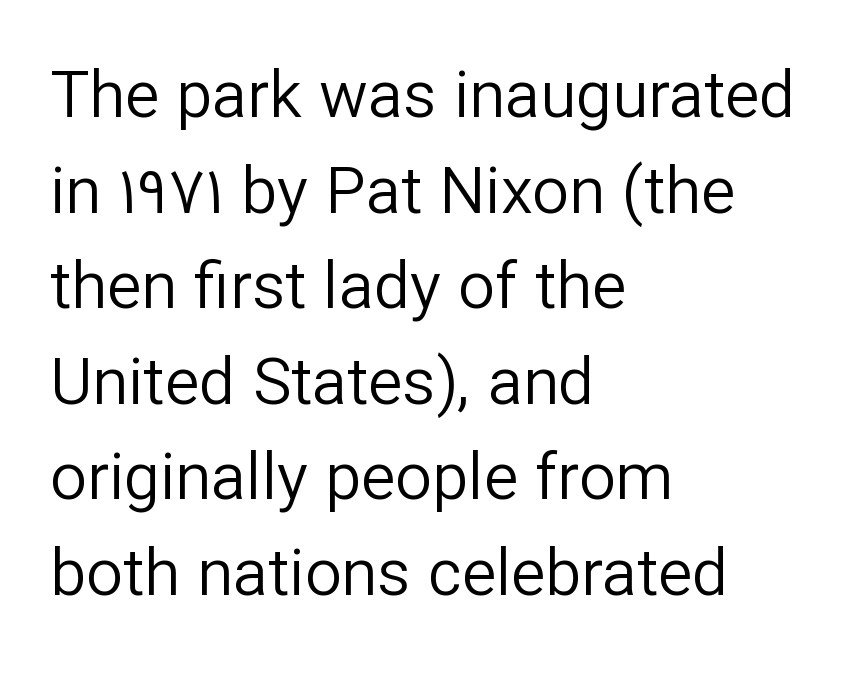
Unlike a traditional serif, this face leaves its strokes unadorned. Compared with typical body copy, the letter spacing here is the same. Honestly, there is no underline to notice here at all. The space between consecutive lines is moderate. Vertical stems look standard width or narrower in stroke.
